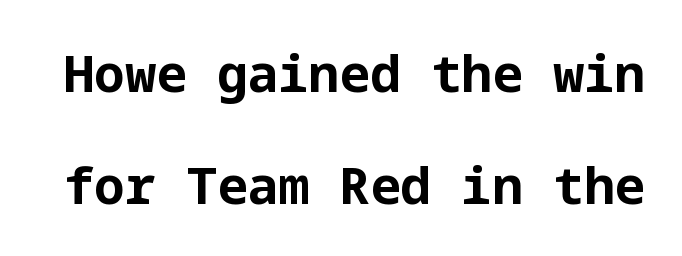
Q: Is the text bold? A: Yes.
Q: Is the text italic (slanted)? A: No, it is upright.
Q: Is the typeface a serif or a sans-serif typeface? A: Sans-serif.
Q: Is the text underlined? A: No.
Q: Is the spacing between letters normal or unusually wide? A: Normal.
Q: Is the spacing between lines tight, normal or loose? A: Loose.
Q: Width (condensed, normal, or wide)? A: Normal.
Q: Stroke contrast? A: Low.
Q: x-height? A: Medium.
